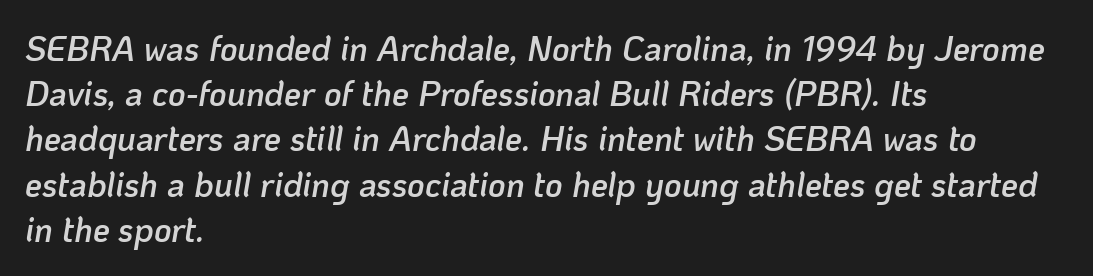
{"italic": "yes", "lean": "right", "slant_degrees": 10, "bold": "semi", "weight": "semibold", "width": "normal", "stroke_contrast": "low", "x_height": "medium", "monospaced": "no", "underline": "no", "align": "left", "line_spacing": "normal", "line_spacing_ratio": 1.33, "letter_spacing": "normal", "letter_spacing_em": 0.0, "glyph_px": 34}
